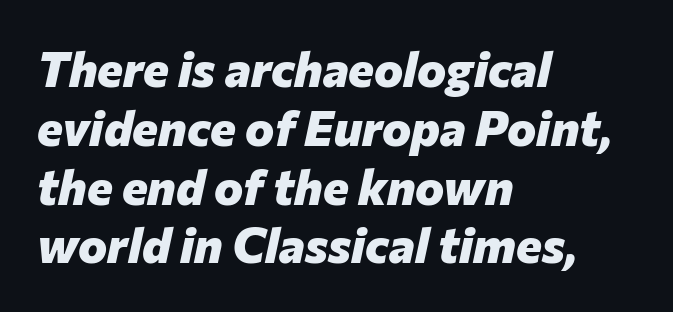
Q: Is the text bold? A: Yes.
Q: Is the text italic (slanted)? A: Yes, it leans right by about 12 degrees.
Q: Is the text underlined? A: No.
Q: How is the paragraph aligned? A: Left-aligned.
Q: Is the spacing between letters normal or unusually wide? A: Normal.
Q: Width (condensed, normal, or wide)? A: Normal.
Q: Stroke contrast? A: Low.
Q: x-height? A: Medium.
Q: Monospaced? A: No.
